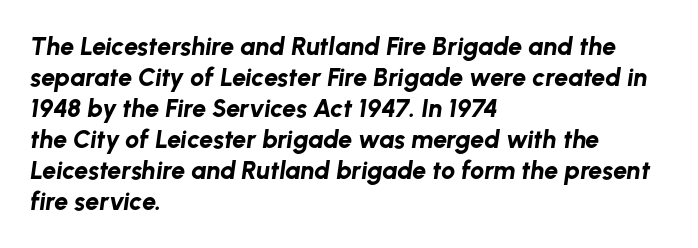
Q: Is the text bold? A: Yes.
Q: Is the text italic (slanted)? A: Yes, it leans right by about 8 degrees.
Q: Is the text underlined? A: No.
Q: How is the paragraph aligned? A: Left-aligned.
Q: Is the spacing between letters normal or unusually wide? A: Normal.
